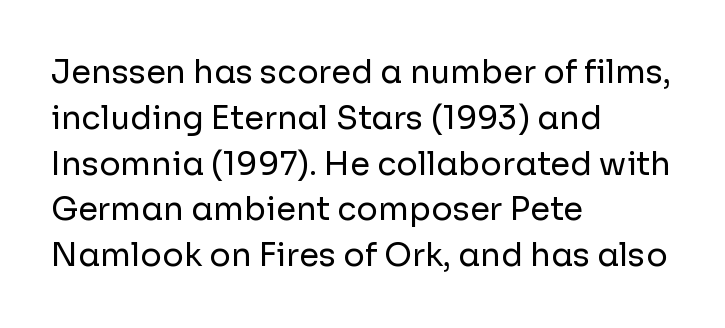
Nothing sits at the stroke ends, so this counts as sans-serif. These lines were composed using upright roman letters. This sample keeps an unexceptional amount of space between lines. The horizontal fit of the characters is conventional and even. Is this a fixed-width face? No — the glyphs have proportional, varying widths.
